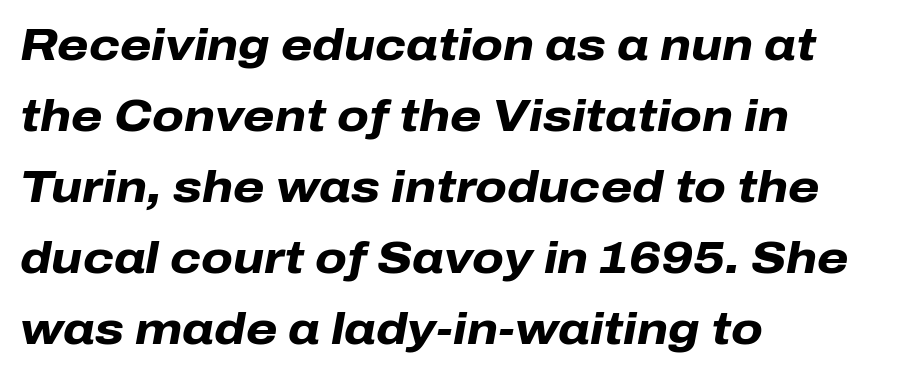
Q: Is the text bold? A: Yes.
Q: Is the text italic (slanted)? A: Yes, it leans right by about 10 degrees.
Q: Is the text underlined? A: No.
Q: How is the paragraph aligned? A: Left-aligned.
Q: Is the spacing between letters normal or unusually wide? A: Normal.
Q: Is the spacing between lines tight, normal or loose? A: Normal.
Q: Width (condensed, normal, or wide)? A: Normal.
Q: Stroke contrast? A: Low.
Q: x-height? A: Medium.
Q: Monospaced? A: No.
